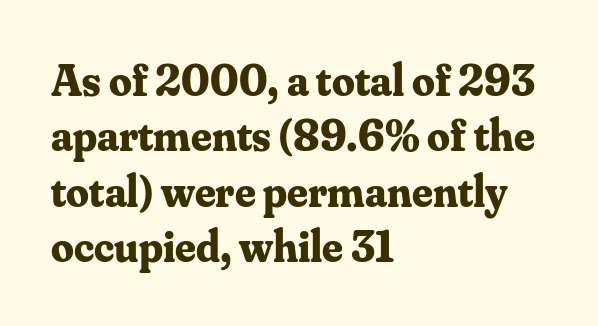
This is serif lettering, the kind often seen in printed books. The typesetter chose a ragged-right arrangement here. Note the varied advance widths — an 'i' is clearly narrower than an 'm'. Weight: bold.
